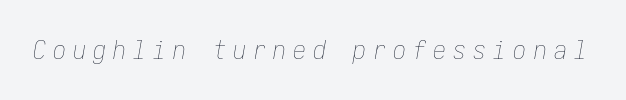
The image shows 26 px text type, italic (leaning right); set unusually wide letter spacing (+0.27 em), not underlined.
